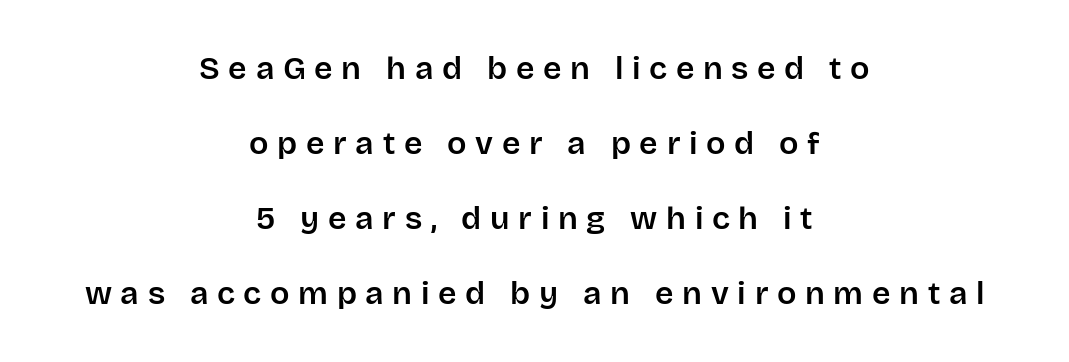
The image shows 32 px sans-serif type, upright; set centered, loose line spacing (2.34x), unusually wide letter spacing (+0.27 em), not underlined; low stroke contrast and a large x-height.
